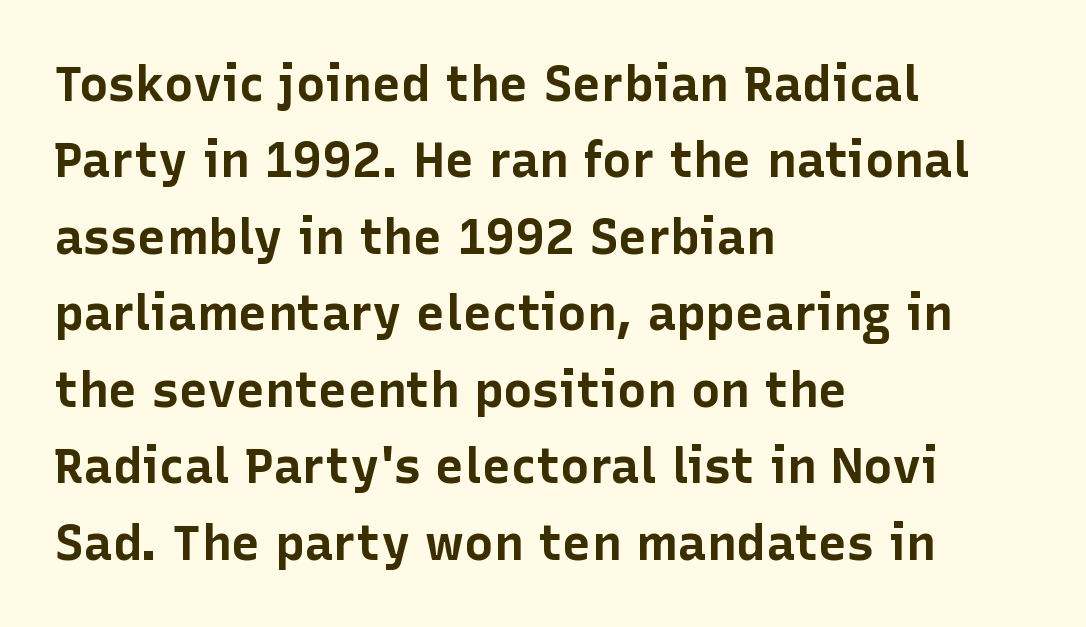
{"serif": "no", "italic": "no", "bold": "yes", "weight": "bold", "width": "normal", "stroke_contrast": "low", "x_height": "medium", "monospaced": "no", "underline": "no", "align": "left", "line_spacing": "normal", "line_spacing_ratio": 1.56, "letter_spacing": "normal", "letter_spacing_em": 0.0, "glyph_px": 49}
